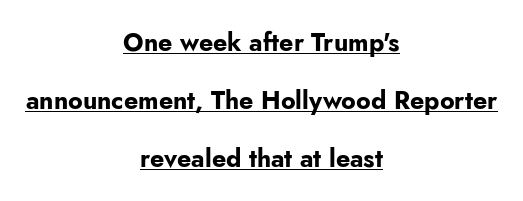
{"italic": "no", "bold": "yes", "underline": "yes", "align": "center", "line_spacing": "loose", "line_spacing_ratio": 2.32, "letter_spacing": "normal", "letter_spacing_em": 0.0, "glyph_px": 25}
